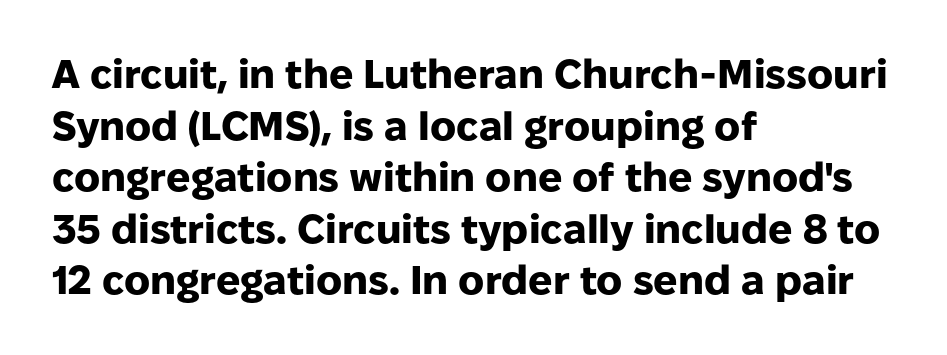
The image shows 40 px heavy sans-serif type, upright; set left-aligned, normal line spacing (1.29x), normal letter spacing, not underlined; low stroke contrast and a medium x-height.
